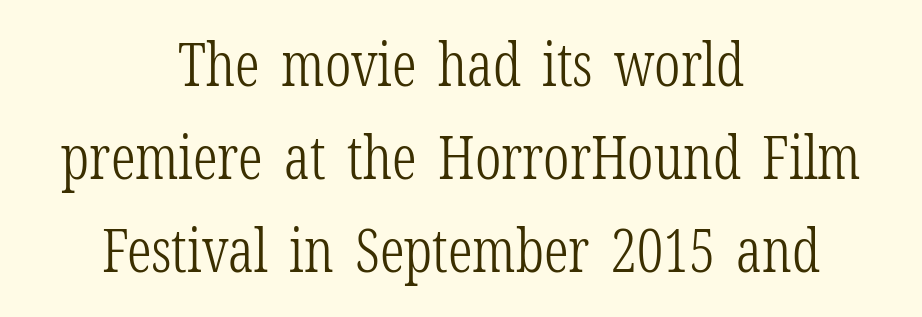
Q: Is the text bold? A: No.
Q: Is the text italic (slanted)? A: No, it is upright.
Q: Is the typeface a serif or a sans-serif typeface? A: Serif.
Q: Is the text underlined? A: No.
Q: How is the paragraph aligned? A: Centered.
Q: Is the spacing between letters normal or unusually wide? A: Normal.
Q: Is the spacing between lines tight, normal or loose? A: Normal.
Q: Width (condensed, normal, or wide)? A: Condensed.
Q: Stroke contrast? A: Low.
Q: x-height? A: Medium.
Q: Monospaced? A: No.
